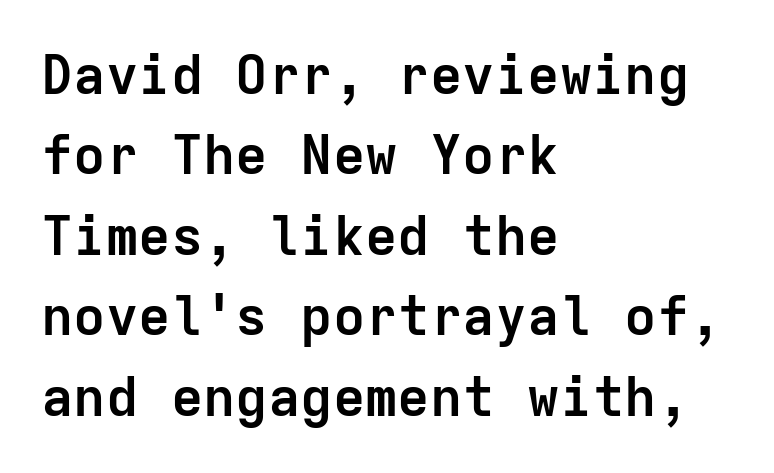
Q: Is the text bold? A: Yes.
Q: Is the text italic (slanted)? A: No, it is upright.
Q: Is the typeface a serif or a sans-serif typeface? A: Sans-serif.
Q: Is the text underlined? A: No.
Q: How is the paragraph aligned? A: Left-aligned.
Q: Is the spacing between letters normal or unusually wide? A: Normal.
Q: Is the spacing between lines tight, normal or loose? A: Normal.
Q: Width (condensed, normal, or wide)? A: Normal.
Q: Stroke contrast? A: Low.
Q: x-height? A: Medium.
Q: Monospaced? A: Yes.
